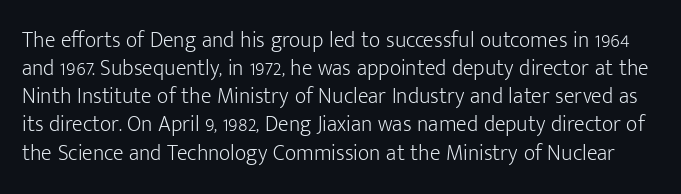
The passage shown is not bold in any degree. Italic? Not at all — the glyphs are vertical. A typesetter would call this leading conventional body-copy spacing. A clean baseline with only descenders dipping below it. Nobody touched the tracking dial on this one.
